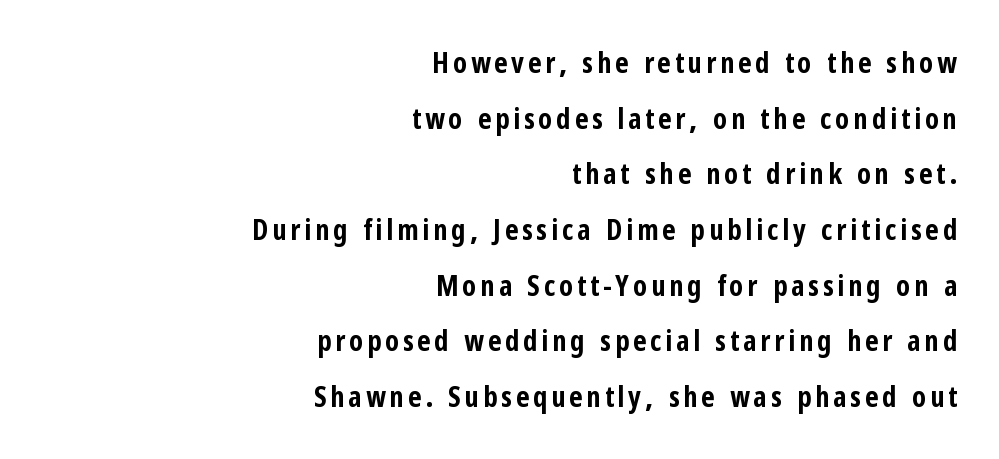
Note: no serifs on the glyphs. The line-height multiplier appears high, well above default. Spacing verdict: proportional, widths tailored to each character. A flush-right, rag-left setting is used for this passage. Just letters on the line, the space beneath them empty. Notice how thick the strokes are: this is what a full bold looks like.
